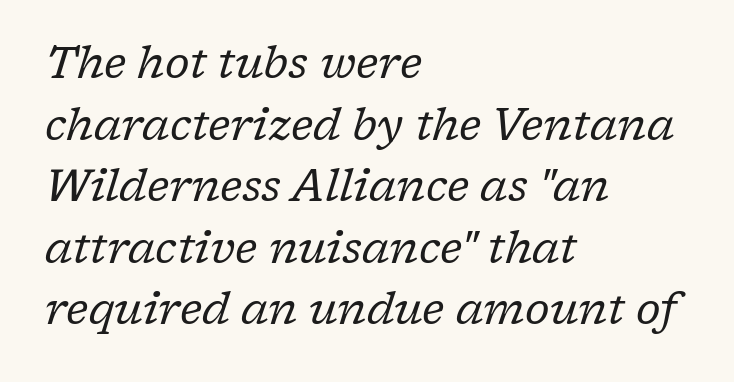
Summary of weight: not heavy and not bold. Letterform terminals end in serifs throughout the passage. Every character sits at an angle, as italics do. A normal amount of white space separates one row of letters from the next. Characters follow at the spacing the type designer built in.
